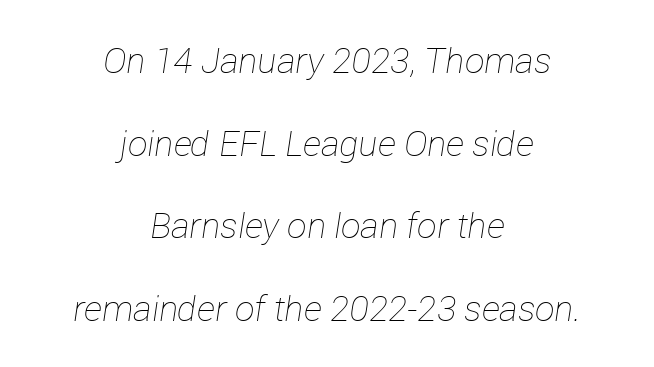
Each letter keeps its own natural width here, so spacing adapts to shape. Stems here are at most as thick as an everyday book face. Both edges are ragged and mirror each other, which tells us the setting is centered. Widely set lines give the paragraph a tall, airy silhouette.
